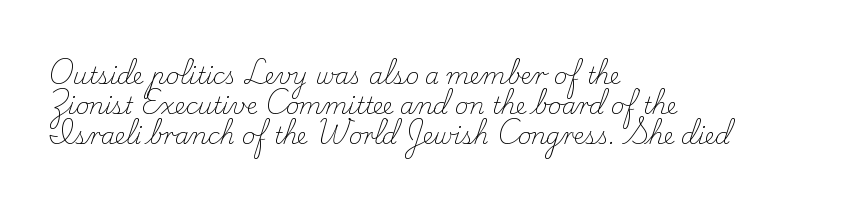
Teacher's note: observe the even left margin — that is flush-left alignment. Does extra space separate the letters? No, they use regular spacing. The glyphs are unaccompanied by any horizontal stroke below them. The lines sit at an ordinary, default distance from one another.
